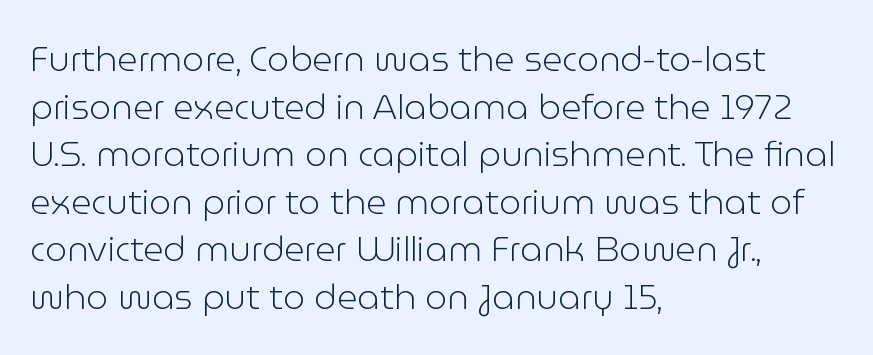
Q: Is the text bold? A: No.
Q: Is the text italic (slanted)? A: No, it is upright.
Q: Is the typeface a serif or a sans-serif typeface? A: Sans-serif.
Q: Is the text underlined? A: No.
Q: How is the paragraph aligned? A: Left-aligned.
Q: Is the spacing between letters normal or unusually wide? A: Normal.
Q: Is the spacing between lines tight, normal or loose? A: Normal.
Q: Width (condensed, normal, or wide)? A: Normal.
Q: Stroke contrast? A: Low.
Q: x-height? A: Medium.
Q: Monospaced? A: No.
